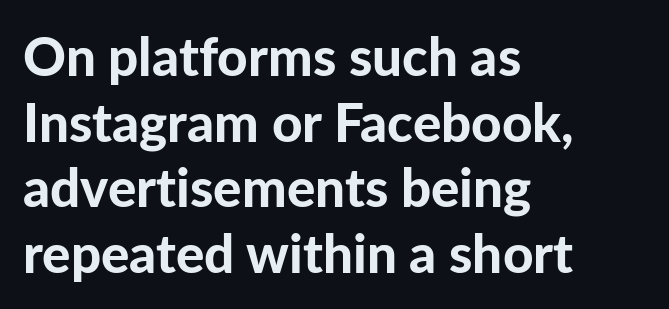
{"serif": "no", "italic": "no", "bold": "yes", "weight": "bold", "width": "normal", "stroke_contrast": "low", "x_height": "medium", "monospaced": "no", "underline": "no", "align": "left", "line_spacing_ratio": 1.24, "letter_spacing": "normal", "letter_spacing_em": 0.0, "glyph_px": 53}
